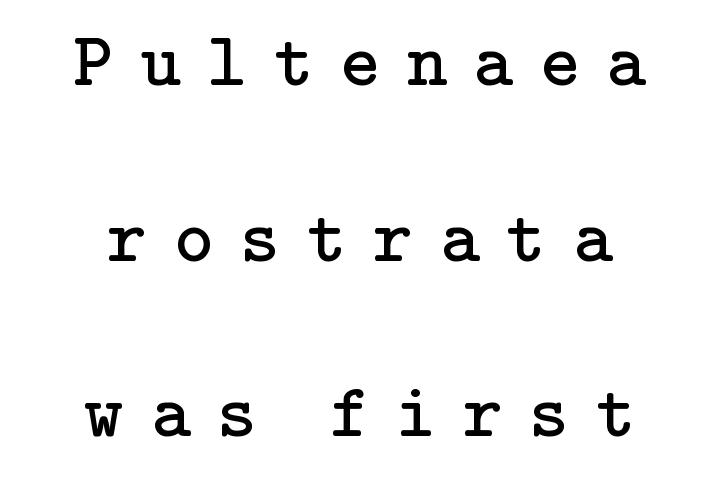
Summary of vertical rhythm: relaxed, with wide interline spacing. The specimen omits any rule beneath the text block's lines. Every character sits straight up, as roman type does. Centered paragraph, ragged on both sides.
